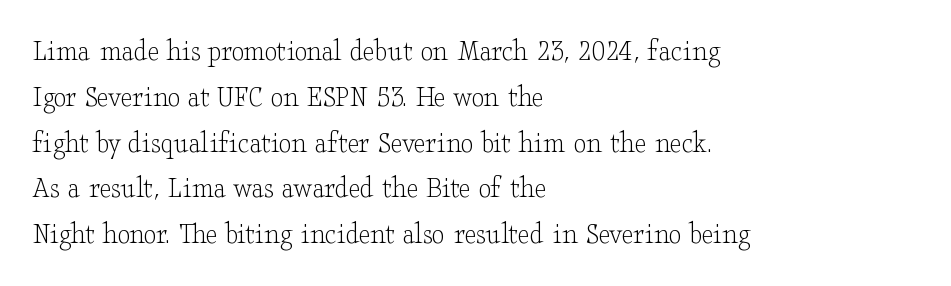
{"serif": "yes", "italic": "no", "bold": "no", "weight": "light", "width": "wide", "stroke_contrast": "low", "x_height": "small", "monospaced": "no", "underline": "no", "align": "left", "line_spacing": "normal", "line_spacing_ratio": 1.43, "letter_spacing": "normal", "letter_spacing_em": 0.0, "glyph_px": 32}
